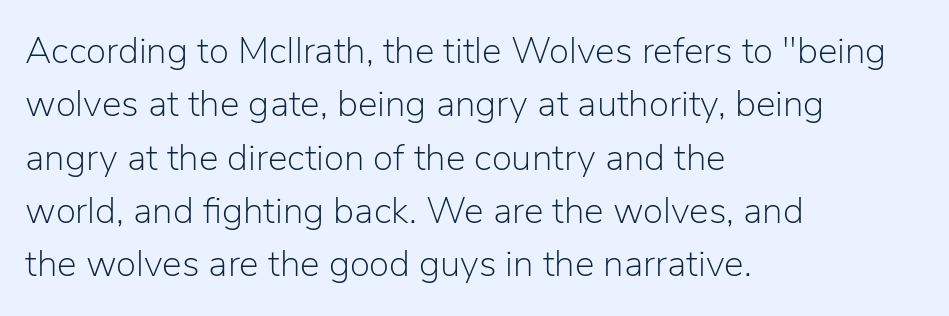
You could not count columns in this text — the font is proportionally spaced. The compositor pushed each line to the left boundary. Is there much room between lines? A standard amount, neither cramped nor airy. Words float on clear page, feet unadorned. No extra ink here — the face is not bold. Is there any slant? The stems are plumb.
